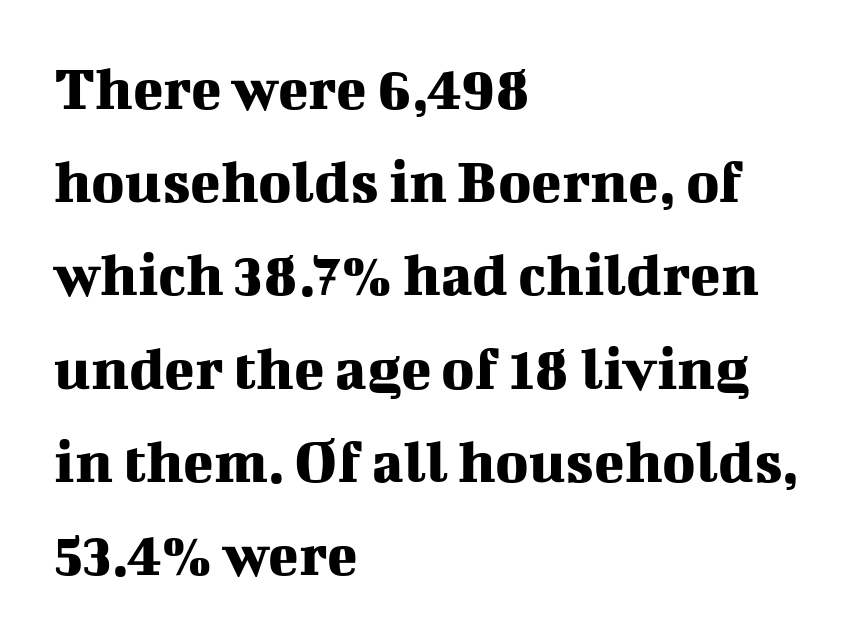
Nobody touched the tracking dial on this one. The letters stand upright; this is a roman face. Notice how the passage keeps a crisp vertical edge on the left only. Check the space under the baseline: it is left empty. The designer went with a serif here, giving each stem small feet.
